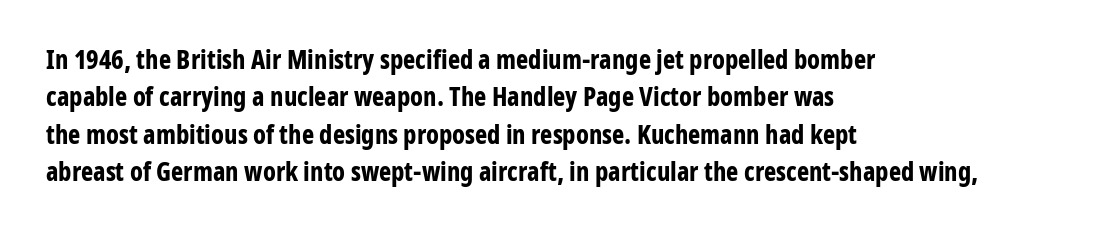
{"italic": "no", "bold": "yes", "underline": "no", "align": "left", "line_spacing": "normal", "line_spacing_ratio": 1.44, "letter_spacing": "normal", "letter_spacing_em": 0.0, "glyph_px": 26}
